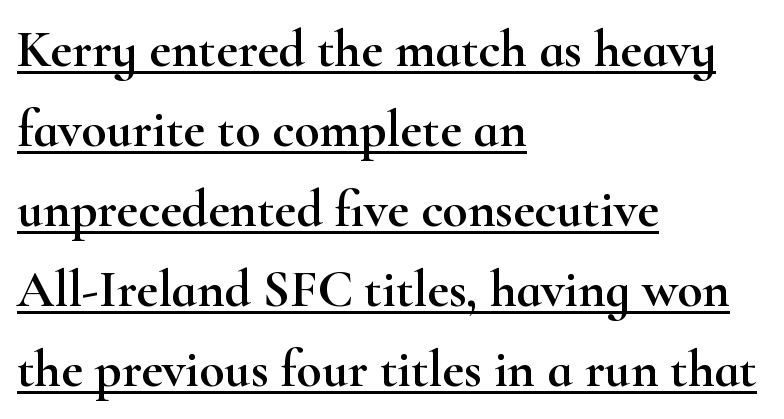
{"serif": "yes", "italic": "no", "width": "wide", "stroke_contrast": "high", "x_height": "small", "monospaced": "no", "underline": "yes", "align": "left", "line_spacing": "normal", "line_spacing_ratio": 1.54, "letter_spacing": "normal", "letter_spacing_em": 0.0, "glyph_px": 52}
